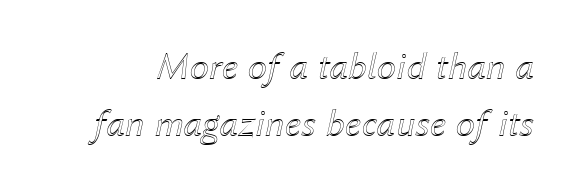
Nothing unusual about the tracking: characters are spaced as the font intends. Any mark beneath the type? The region is blank. Is this a fixed-width face? No — the glyphs have proportional, varying widths. It's the slanting kind of type.
